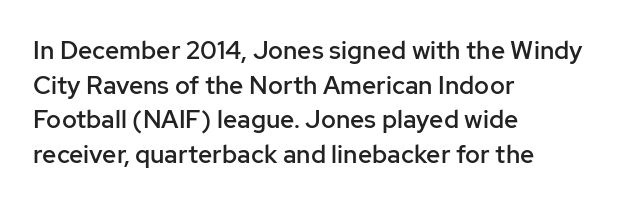
Q: Is the text bold? A: Semi-bold.
Q: Is the text italic (slanted)? A: No, it is upright.
Q: Is the text underlined? A: No.
Q: How is the paragraph aligned? A: Left-aligned.
Q: Is the spacing between letters normal or unusually wide? A: Normal.
Q: Is the spacing between lines tight, normal or loose? A: Normal.
